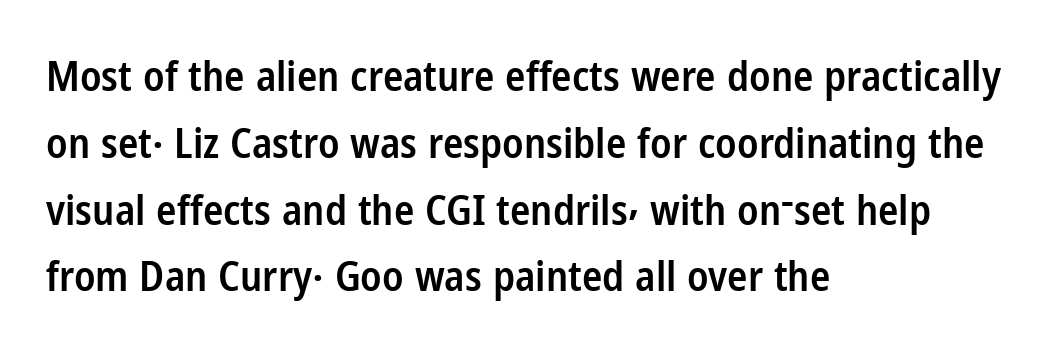
{"serif": "no", "italic": "no", "bold": "semi", "weight": "semibold", "width": "condensed", "stroke_contrast": "low", "x_height": "medium", "monospaced": "no", "underline": "no", "align": "left", "line_spacing": "normal", "line_spacing_ratio": 1.59, "letter_spacing": "normal", "letter_spacing_em": 0.0, "glyph_px": 42}
